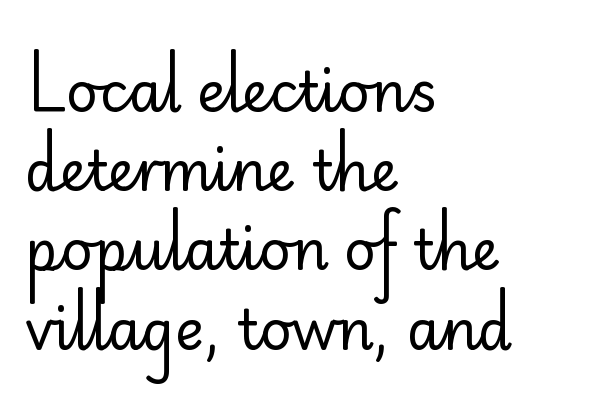
The image shows 55 px regular-weight sans-serif type, upright; set left-aligned, normal line spacing (1.44x), normal letter spacing, not underlined; low stroke contrast and a small x-height.
